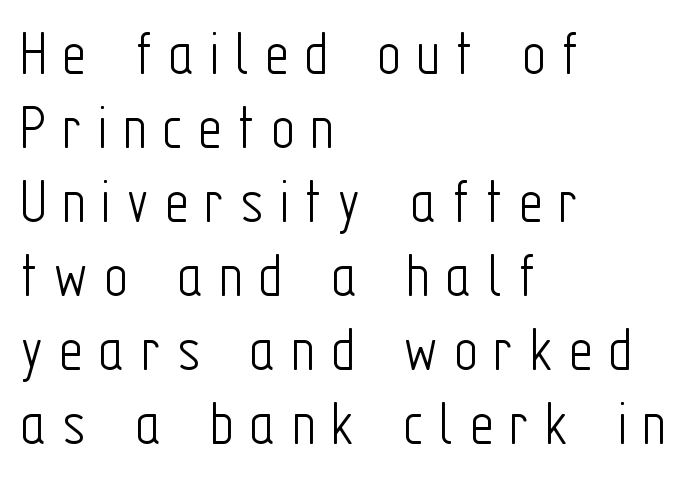
Q: Is the text bold? A: No.
Q: Is the text italic (slanted)? A: No, it is upright.
Q: Is the typeface a serif or a sans-serif typeface? A: Sans-serif.
Q: Is the text underlined? A: No.
Q: How is the paragraph aligned? A: Left-aligned.
Q: Is the spacing between letters normal or unusually wide? A: Unusually wide.
Q: Is the spacing between lines tight, normal or loose? A: Tight.
Q: Width (condensed, normal, or wide)? A: Condensed.
Q: Stroke contrast? A: Low.
Q: x-height? A: Medium.
Q: Monospaced? A: No.
